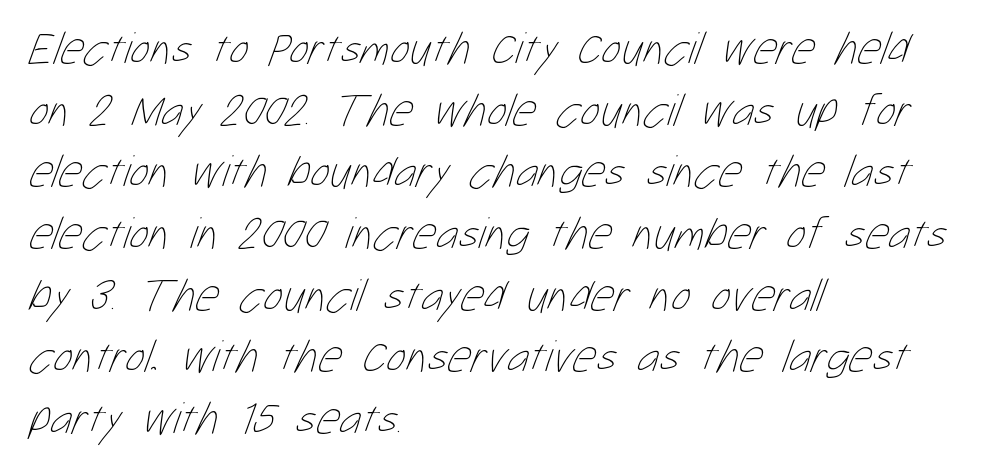
Proportional: the letters do not fall into vertical columns. Notice how the passage keeps a crisp vertical edge on the left only. Students, note that the glyphs here touch the page at normal intervals. Nobody drew a line under any word here. Leading matches the norm, producing a regular column.
